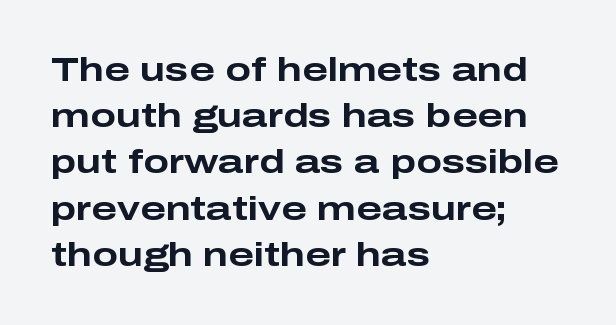
Q: Is the text bold? A: Yes.
Q: Is the text italic (slanted)? A: No, it is upright.
Q: Is the typeface a serif or a sans-serif typeface? A: Sans-serif.
Q: Is the text underlined? A: No.
Q: How is the paragraph aligned? A: Left-aligned.
Q: Is the spacing between letters normal or unusually wide? A: Normal.
Q: Is the spacing between lines tight, normal or loose? A: Normal.
Q: Width (condensed, normal, or wide)? A: Wide.
Q: Stroke contrast? A: Low.
Q: x-height? A: Medium.
Q: Monospaced? A: No.
